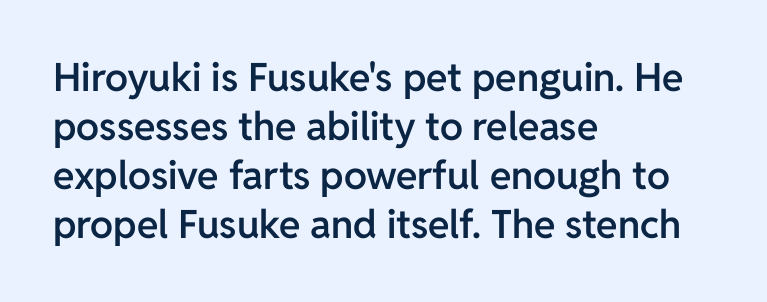
The image shows 39 px semibold sans-serif type, upright; set left-aligned, normal line spacing (1.26x), normal letter spacing, not underlined; low stroke contrast and a medium x-height.
